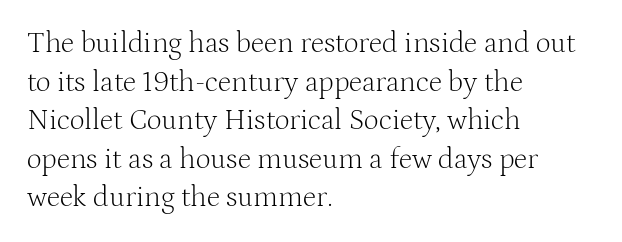
The image shows 29 px light serif type, upright; set left-aligned, normal line spacing (1.33x), normal letter spacing, not underlined; medium stroke contrast and a medium x-height.
